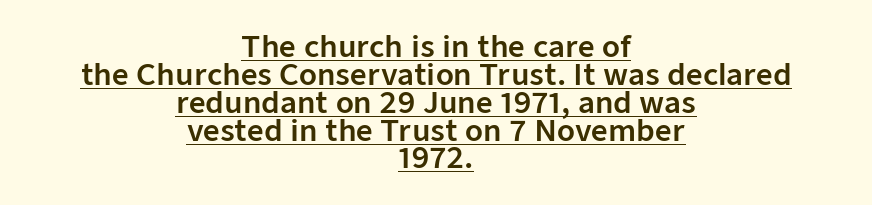
{"serif": "no", "italic": "no", "width": "normal", "stroke_contrast": "low", "x_height": "medium", "monospaced": "no", "underline": "yes", "align": "center", "line_spacing": "tight", "line_spacing_ratio": 0.96, "letter_spacing": "normal", "letter_spacing_em": 0.0, "glyph_px": 29}
